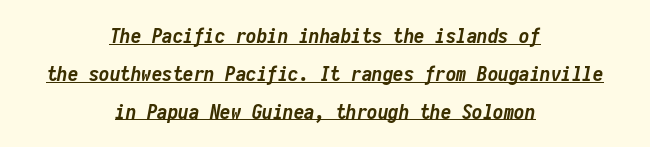
{"italic": "yes", "lean": "right", "slant_degrees": 10, "bold": "yes", "underline": "yes", "align": "center", "line_spacing_ratio": 1.8, "letter_spacing": "normal", "letter_spacing_em": 0.0, "glyph_px": 21}
